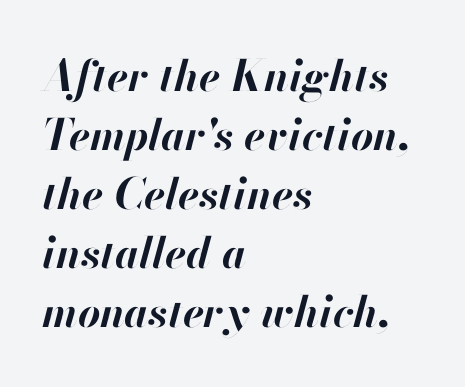
The image shows 43 px bold type, italic (leaning right); set left-aligned, normal line spacing (1.37x), normal letter spacing, not underlined; high stroke contrast and a small x-height.
